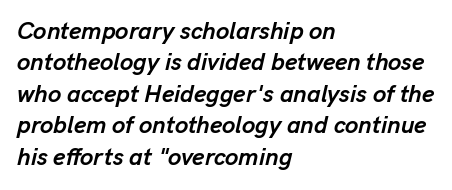
The image shows 24 px bold type, italic (leaning right); set left-aligned, normal line spacing (1.31x), normal letter spacing, not underlined.
